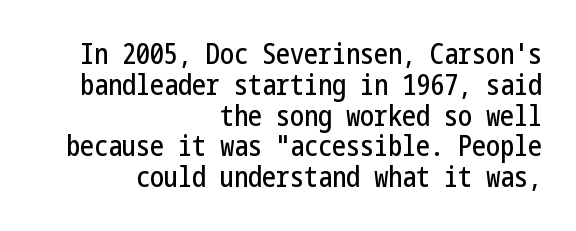
Q: Is the text italic (slanted)? A: No, it is upright.
Q: Is the typeface a serif or a sans-serif typeface? A: Sans-serif.
Q: Is the text underlined? A: No.
Q: How is the paragraph aligned? A: Right-aligned.
Q: Is the spacing between letters normal or unusually wide? A: Normal.
Q: Is the spacing between lines tight, normal or loose? A: Tight.
Q: Width (condensed, normal, or wide)? A: Condensed.
Q: Stroke contrast? A: Low.
Q: x-height? A: Medium.
